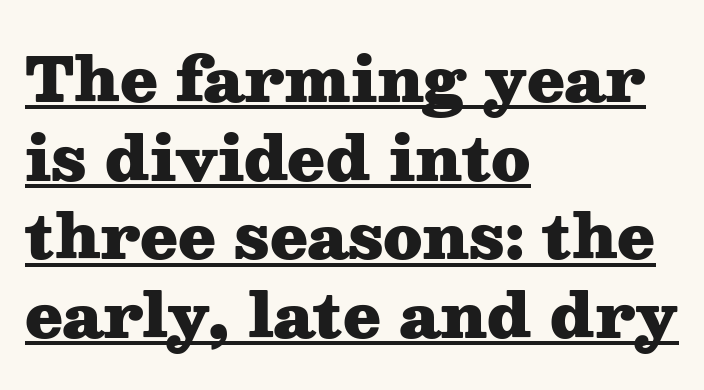
Q: Is the text bold? A: Yes.
Q: Is the text italic (slanted)? A: No, it is upright.
Q: Is the typeface a serif or a sans-serif typeface? A: Serif.
Q: Is the text underlined? A: Yes.
Q: How is the paragraph aligned? A: Left-aligned.
Q: Is the spacing between letters normal or unusually wide? A: Normal.
Q: Is the spacing between lines tight, normal or loose? A: Normal.
Q: Width (condensed, normal, or wide)? A: Wide.
Q: Stroke contrast? A: Medium.
Q: x-height? A: Medium.
Q: Monospaced? A: No.
